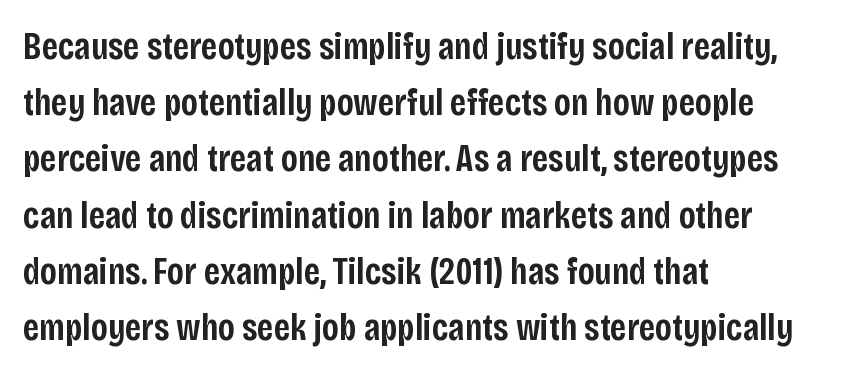
Q: Is the text bold? A: Semi-bold.
Q: Is the text italic (slanted)? A: No, it is upright.
Q: Is the typeface a serif or a sans-serif typeface? A: Sans-serif.
Q: Is the text underlined? A: No.
Q: How is the paragraph aligned? A: Left-aligned.
Q: Is the spacing between letters normal or unusually wide? A: Normal.
Q: Is the spacing between lines tight, normal or loose? A: Normal.
Q: Width (condensed, normal, or wide)? A: Condensed.
Q: Stroke contrast? A: Low.
Q: x-height? A: Large.
Q: Monospaced? A: No.
